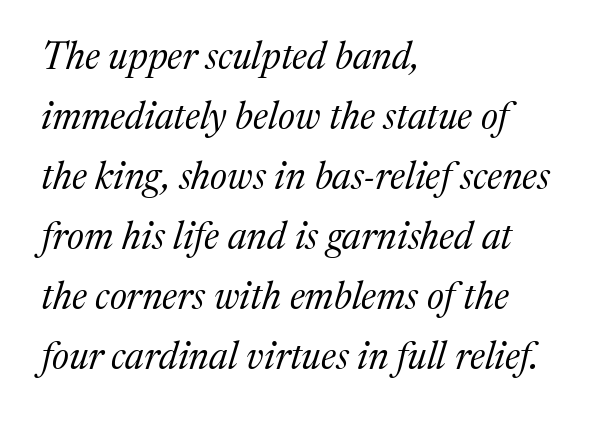
{"serif": "yes", "italic": "yes", "lean": "right", "slant_degrees": 17, "bold": "no", "weight": "regular", "width": "normal", "stroke_contrast": "medium", "x_height": "medium", "monospaced": "no", "underline": "no", "align": "left", "line_spacing": "normal", "line_spacing_ratio": 1.58, "letter_spacing": "normal", "letter_spacing_em": 0.0, "glyph_px": 38}
